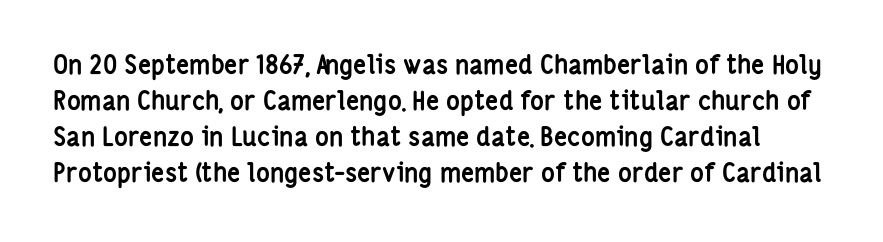
Q: Is the text bold? A: Yes.
Q: Is the text italic (slanted)? A: No, it is upright.
Q: Is the text underlined? A: No.
Q: Is the spacing between letters normal or unusually wide? A: Normal.
Q: Is the spacing between lines tight, normal or loose? A: Normal.
